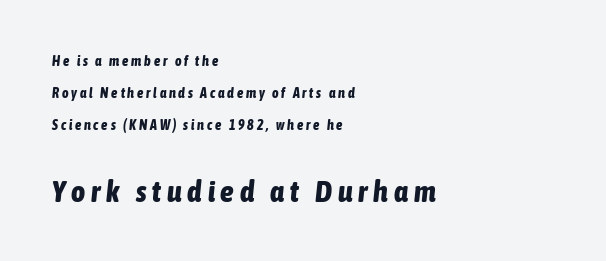
The image shows 30 px bold, condensed type, italic (leaning right); set left-aligned, loose line spacing (2.3x), unusually wide letter spacing (+0.2 em), not underlined; the second (bottom) block is 2.14x larger; low stroke contrast and a medium x-height.
